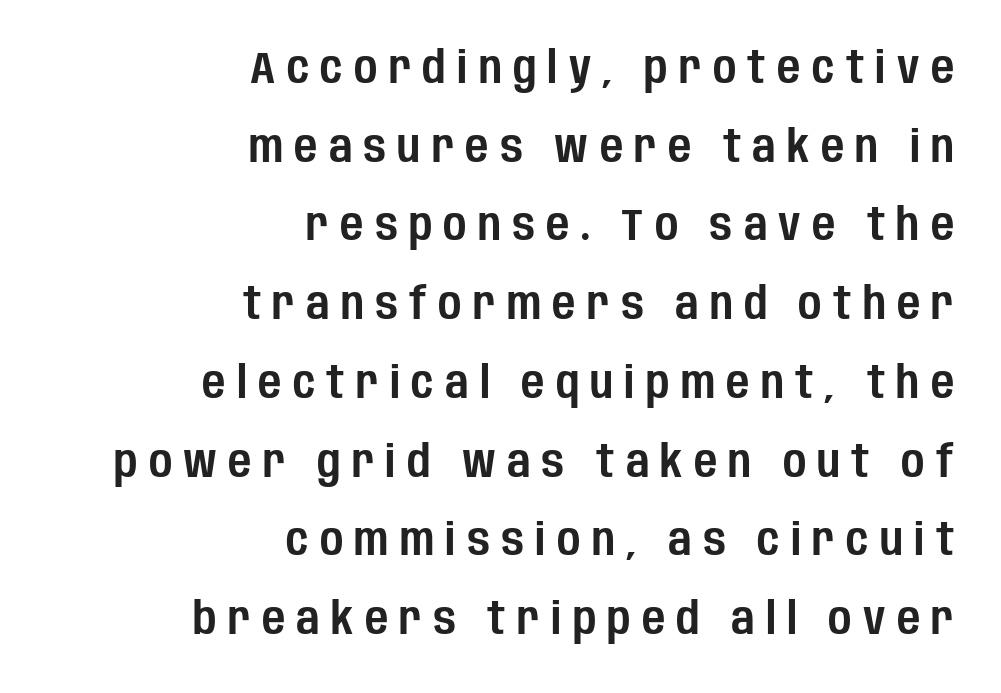
The image shows 45 px condensed sans-serif type, upright; set right-aligned, line spacing 1.75x, unusually wide letter spacing (+0.25 em), not underlined; low stroke contrast and a large x-height.
